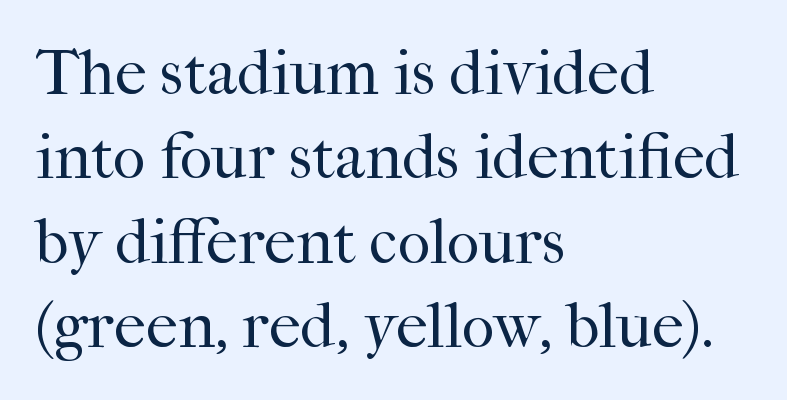
Q: Is the text bold? A: No.
Q: Is the text italic (slanted)? A: No, it is upright.
Q: Is the typeface a serif or a sans-serif typeface? A: Serif.
Q: Is the text underlined? A: No.
Q: How is the paragraph aligned? A: Left-aligned.
Q: Is the spacing between letters normal or unusually wide? A: Normal.
Q: Is the spacing between lines tight, normal or loose? A: Normal.
Q: Width (condensed, normal, or wide)? A: Normal.
Q: Stroke contrast? A: High.
Q: x-height? A: Medium.
Q: Monospaced? A: No.
